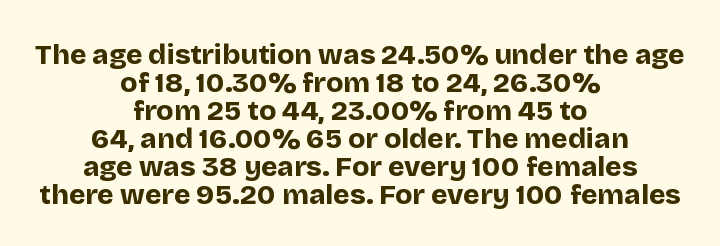
{"serif": "no", "italic": "no", "bold": "yes", "weight": "bold", "width": "normal", "stroke_contrast": "low", "x_height": "large", "monospaced": "no", "underline": "no", "align": "center", "line_spacing": "tight", "line_spacing_ratio": 1.0, "letter_spacing": "normal", "letter_spacing_em": 0.0, "glyph_px": 28}
